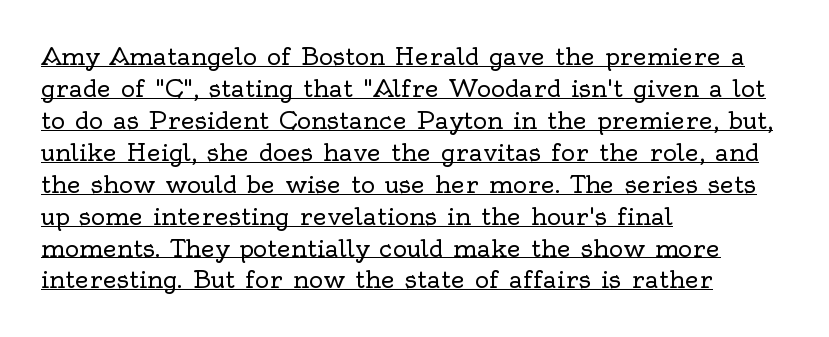
The image shows 24 px text type, upright; set left-aligned, normal line spacing (1.33x), normal letter spacing, underlined.
